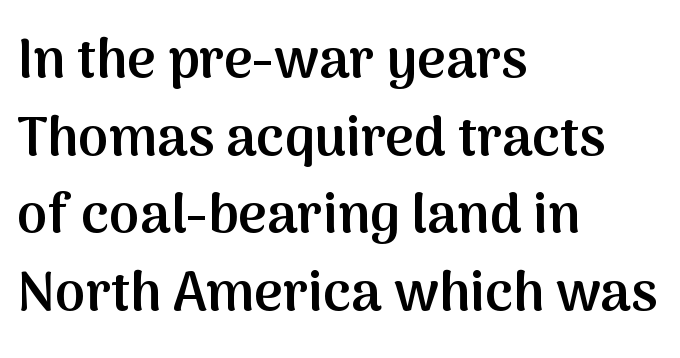
{"serif": "no", "italic": "no", "bold": "semi", "weight": "semibold", "width": "normal", "stroke_contrast": "medium", "x_height": "medium", "monospaced": "no", "underline": "no", "align": "left", "line_spacing": "normal", "line_spacing_ratio": 1.41, "letter_spacing": "normal", "letter_spacing_em": 0.0, "glyph_px": 55}
